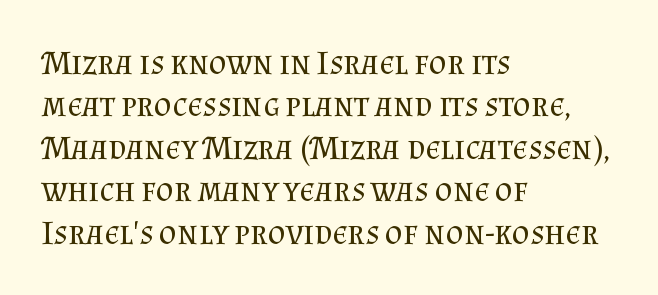
{"serif": "yes", "italic": "no", "bold": "no", "weight": "regular", "width": "normal", "stroke_contrast": "medium", "x_height": "small", "monospaced": "no", "underline": "no", "align": "left", "line_spacing": "normal", "line_spacing_ratio": 1.25, "letter_spacing": "normal", "letter_spacing_em": 0.0, "glyph_px": 34}
